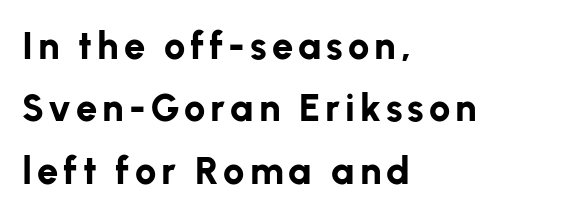
If you drew a line through each stem, it would be perfectly vertical. Caption: bold face, heavy strokes. I'd call this a sans setting — the letters go barefoot. The specimen omits any rule beneath the text block's lines. Does the leading feel generous? No, just average.
